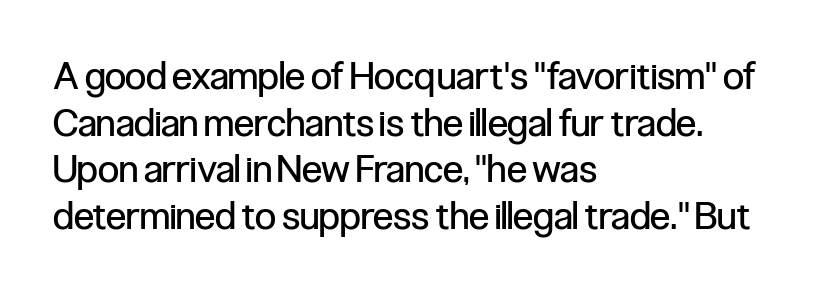
Do the characters align in a grid? No, the font is proportional. The lettering holds an erect, upright posture throughout. Underlining? Definitely not there. The strokes carry an ordinary text weight at most. This sample uses a sans-serif face.
